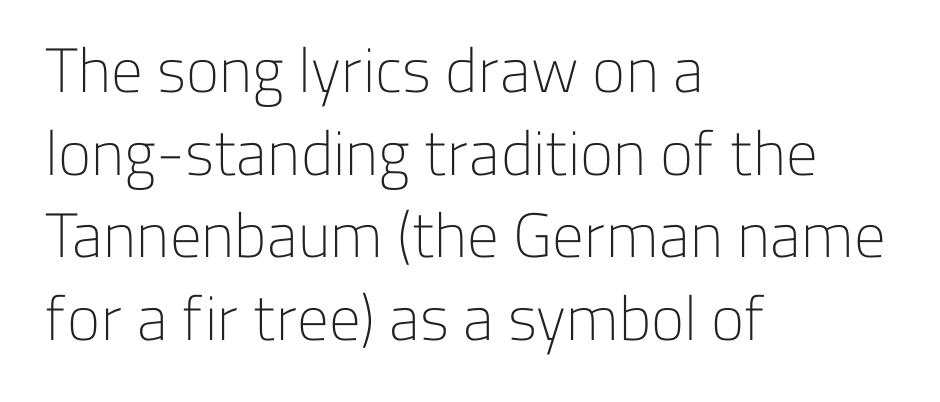
Proportional: the letters do not fall into vertical columns. Which margin do the lines hug? The left one — the right edge is uneven. This block has exactly the height ordinary leading produces. The typeface has the unassuming heft of standard copy or less. Tracking here is standard; glyphs follow each other at the usual distance. This sample uses an upright cut, with every glyph sitting square on the baseline.
